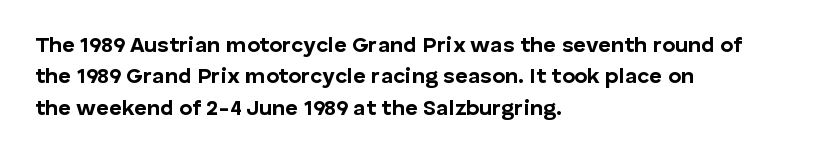
The image shows 22 px bold type, upright; set left-aligned, normal line spacing (1.43x), normal letter spacing, not underlined.
